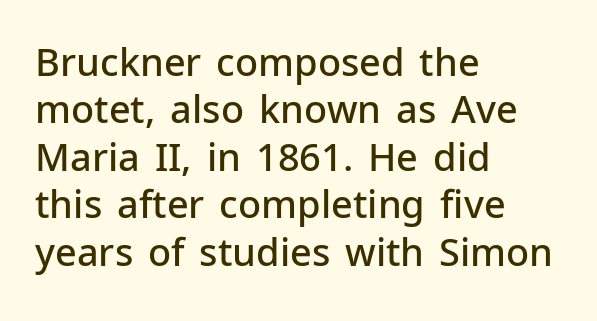
{"serif": "no", "italic": "no", "bold": "semi", "weight": "semibold", "width": "normal", "stroke_contrast": "low", "x_height": "medium", "monospaced": "no", "underline": "no", "align": "left", "line_spacing": "normal", "line_spacing_ratio": 1.25, "letter_spacing": "normal", "letter_spacing_em": 0.0, "glyph_px": 38}
